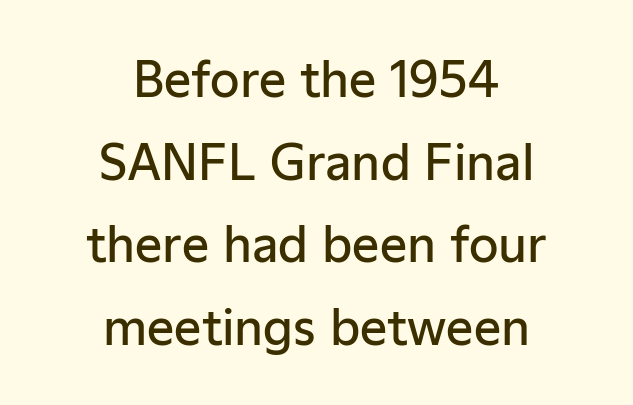
The rendering uses natural spacing where letterforms have individual widths. Characters remain perfectly vertical along every line. A clean baseline with only descenders dipping below it. The typesetter chose a symmetrical, centered arrangement here. These lines keep a tight, regular rhythm from letter to letter.
